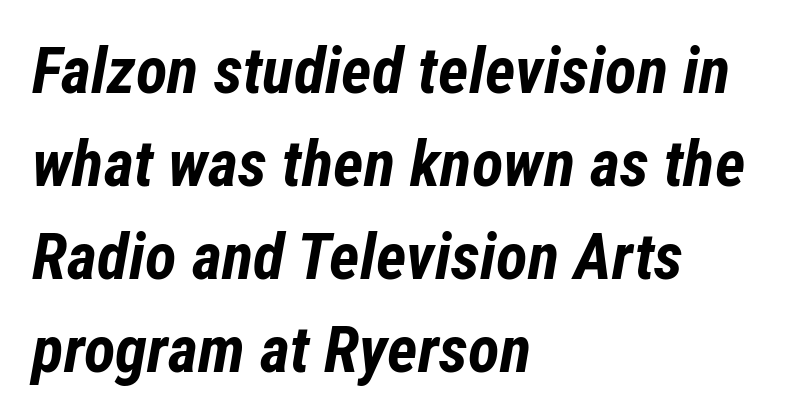
Q: Is the text bold? A: Yes.
Q: Is the text italic (slanted)? A: Yes, it leans right by about 12 degrees.
Q: Is the text underlined? A: No.
Q: How is the paragraph aligned? A: Left-aligned.
Q: Is the spacing between letters normal or unusually wide? A: Normal.
Q: Is the spacing between lines tight, normal or loose? A: Normal.
Q: Width (condensed, normal, or wide)? A: Condensed.
Q: Stroke contrast? A: Low.
Q: x-height? A: Medium.
Q: Monospaced? A: No.
